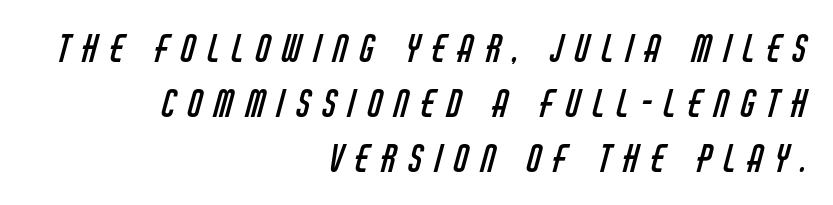
Q: Is the text bold? A: No.
Q: Is the typeface a serif or a sans-serif typeface? A: Sans-serif.
Q: Is the text underlined? A: No.
Q: How is the paragraph aligned? A: Right-aligned.
Q: Is the spacing between letters normal or unusually wide? A: Unusually wide.
Q: Is the spacing between lines tight, normal or loose? A: Normal.
Q: Width (condensed, normal, or wide)? A: Condensed.
Q: Stroke contrast? A: Low.
Q: x-height? A: Large.
Q: Monospaced? A: No.
